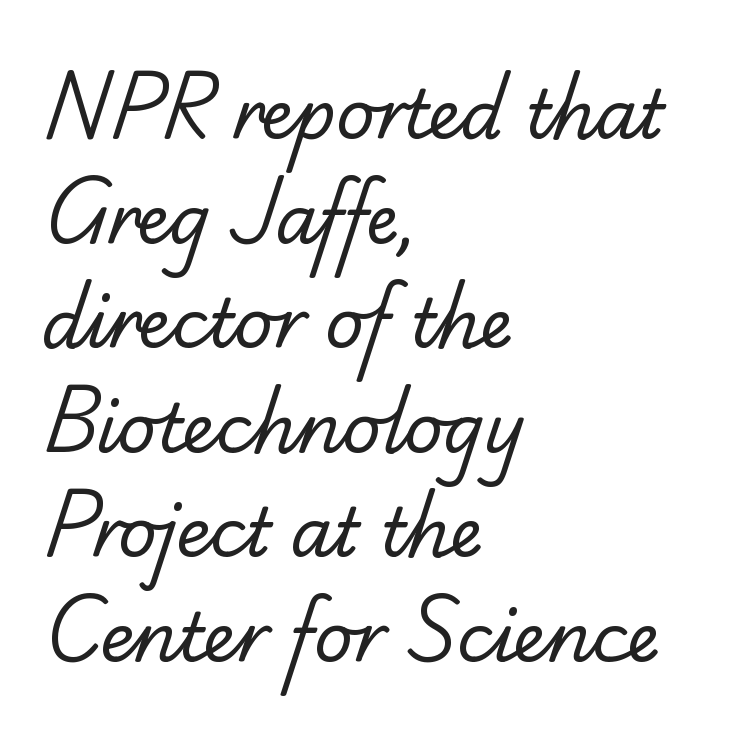
Tracking value appears to be zero — textbook default spacing. Words float on clear page, feet unadorned. Horizontal bands of white between lines are of average thickness. The ragged edge is on the right, which tells us the setting is flush left. Do the characters align in a grid? No, the font is proportional.
